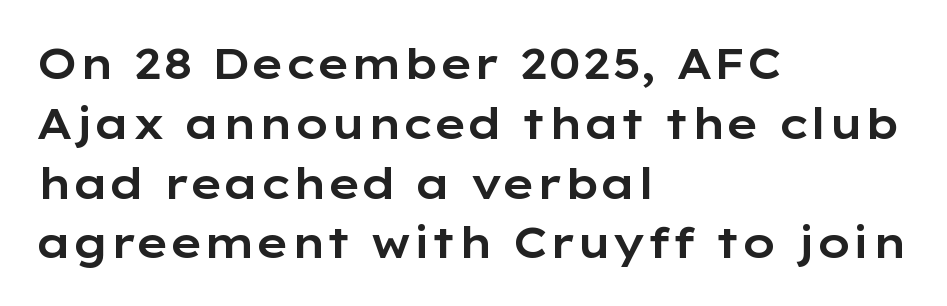
Q: Is the text italic (slanted)? A: No, it is upright.
Q: Is the typeface a serif or a sans-serif typeface? A: Sans-serif.
Q: Is the text underlined? A: No.
Q: How is the paragraph aligned? A: Left-aligned.
Q: Is the spacing between letters normal or unusually wide? A: Normal.
Q: Is the spacing between lines tight, normal or loose? A: Normal.
Q: Width (condensed, normal, or wide)? A: Wide.
Q: Stroke contrast? A: Low.
Q: x-height? A: Medium.
Q: Monospaced? A: No.
